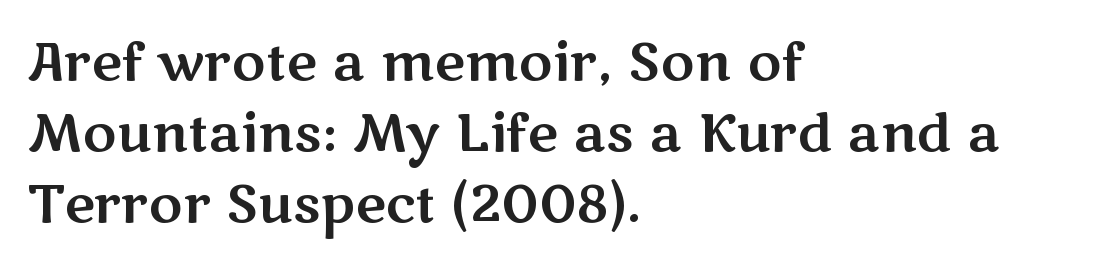
{"serif": "no", "italic": "no", "width": "wide", "stroke_contrast": "medium", "x_height": "medium", "monospaced": "no", "underline": "no", "align": "left", "line_spacing": "normal", "line_spacing_ratio": 1.37, "letter_spacing": "normal", "letter_spacing_em": 0.0, "glyph_px": 52}
